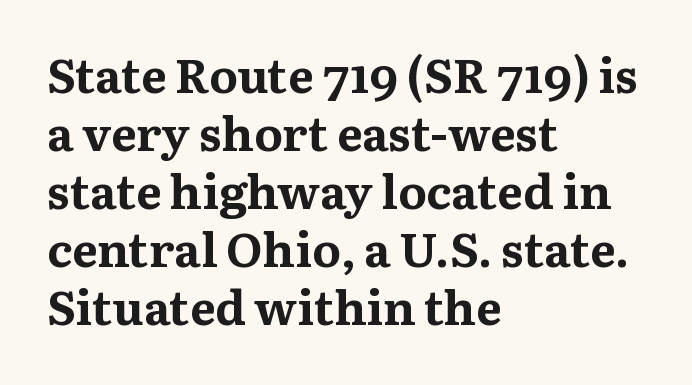
Q: Is the text bold? A: Yes.
Q: Is the text italic (slanted)? A: No, it is upright.
Q: Is the typeface a serif or a sans-serif typeface? A: Serif.
Q: Is the text underlined? A: No.
Q: How is the paragraph aligned? A: Left-aligned.
Q: Is the spacing between letters normal or unusually wide? A: Normal.
Q: Width (condensed, normal, or wide)? A: Normal.
Q: Stroke contrast? A: Medium.
Q: x-height? A: Medium.
Q: Monospaced? A: No.
